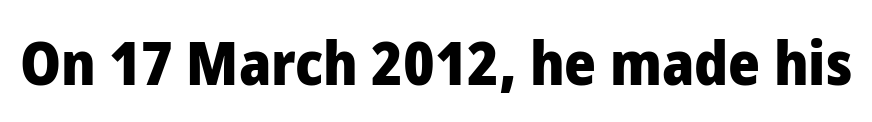
{"serif": "no", "italic": "no", "bold": "yes", "weight": "heavy", "width": "normal", "stroke_contrast": "low", "x_height": "medium", "monospaced": "no", "underline": "no", "letter_spacing": "normal", "letter_spacing_em": 0.0, "glyph_px": 61}
